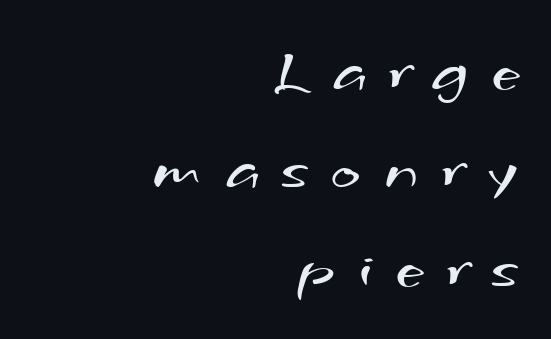
Q: Is the text bold? A: No.
Q: Is the typeface a serif or a sans-serif typeface? A: Sans-serif.
Q: Is the text underlined? A: No.
Q: How is the paragraph aligned? A: Right-aligned.
Q: Is the spacing between letters normal or unusually wide? A: Unusually wide.
Q: Is the spacing between lines tight, normal or loose? A: Normal.
Q: Width (condensed, normal, or wide)? A: Wide.
Q: Stroke contrast? A: Medium.
Q: x-height? A: Small.
Q: Monospaced? A: No.
